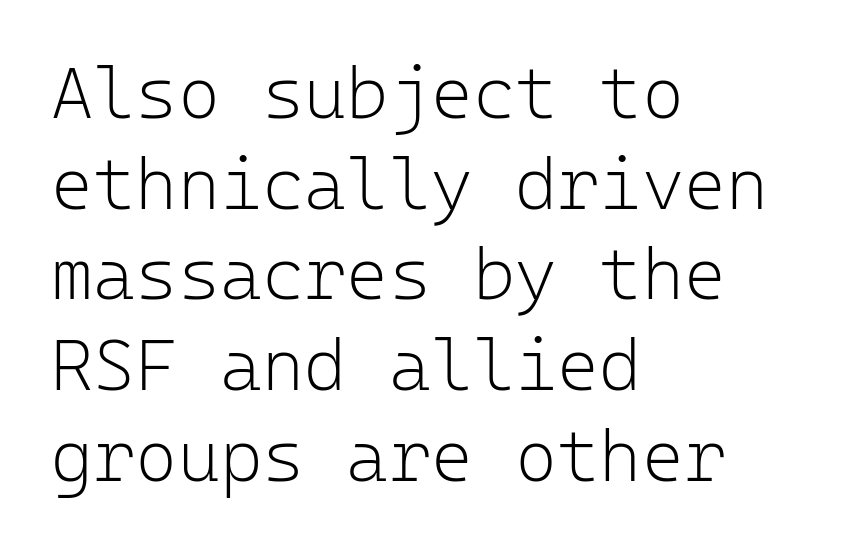
{"serif": "no", "italic": "no", "bold": "no", "weight": "light", "width": "normal", "stroke_contrast": "low", "x_height": "medium", "monospaced": "yes", "underline": "no", "align": "left", "line_spacing": "normal", "line_spacing_ratio": 1.26, "letter_spacing": "normal", "letter_spacing_em": 0.0, "glyph_px": 72}
